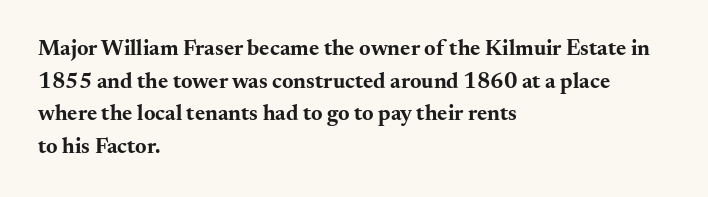
{"italic": "no", "bold": "yes", "underline": "no", "align": "left", "line_spacing": "normal", "line_spacing_ratio": 1.48, "letter_spacing": "normal", "letter_spacing_em": 0.0, "glyph_px": 22}
